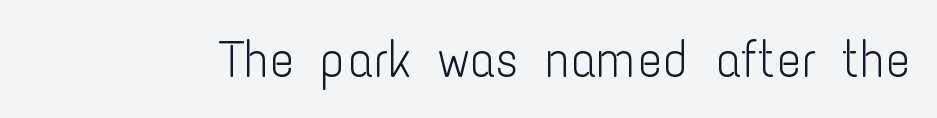
Q: Is the text bold? A: No.
Q: Is the text italic (slanted)? A: No, it is upright.
Q: Is the typeface a serif or a sans-serif typeface? A: Sans-serif.
Q: Is the text underlined? A: No.
Q: Is the spacing between letters normal or unusually wide? A: Normal.
Q: Width (condensed, normal, or wide)? A: Condensed.
Q: Stroke contrast? A: Low.
Q: x-height? A: Medium.
Q: Monospaced? A: No.
